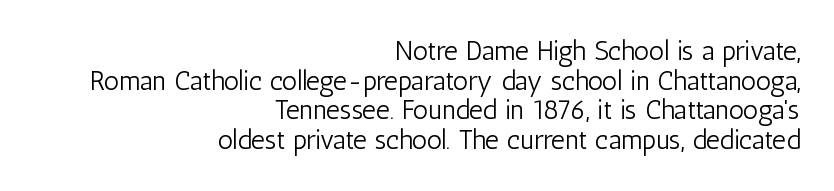
Q: Is the text bold? A: No.
Q: Is the text italic (slanted)? A: No, it is upright.
Q: Is the text underlined? A: No.
Q: How is the paragraph aligned? A: Right-aligned.
Q: Is the spacing between letters normal or unusually wide? A: Normal.
Q: Is the spacing between lines tight, normal or loose? A: Tight.
